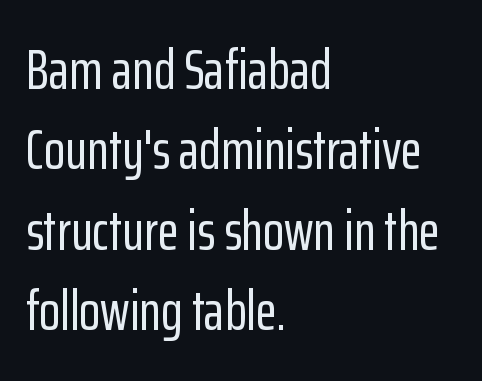
The letters advance in unequal steps, a hallmark of proportional type. The specimen omits any rule beneath the text block's lines. Honestly, the row spacing looks completely unremarkable. Letterform terminals end flat and unadorned throughout the passage.
